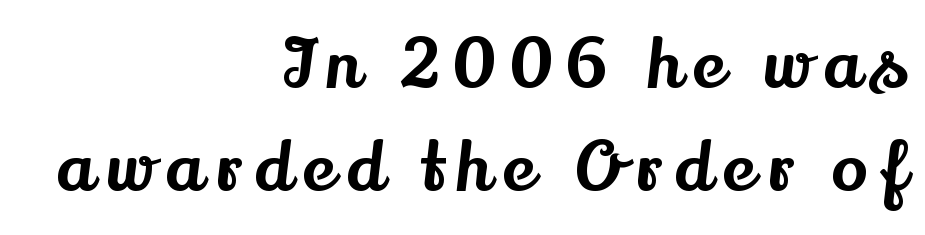
Anything drawn beneath the words? Only blank space. Type style note: has serifs. Spacing verdict: proportional, widths tailored to each character. Quick note: interline space is typical. Reading down the block, your eye finds every line finishing at a fixed right position.
